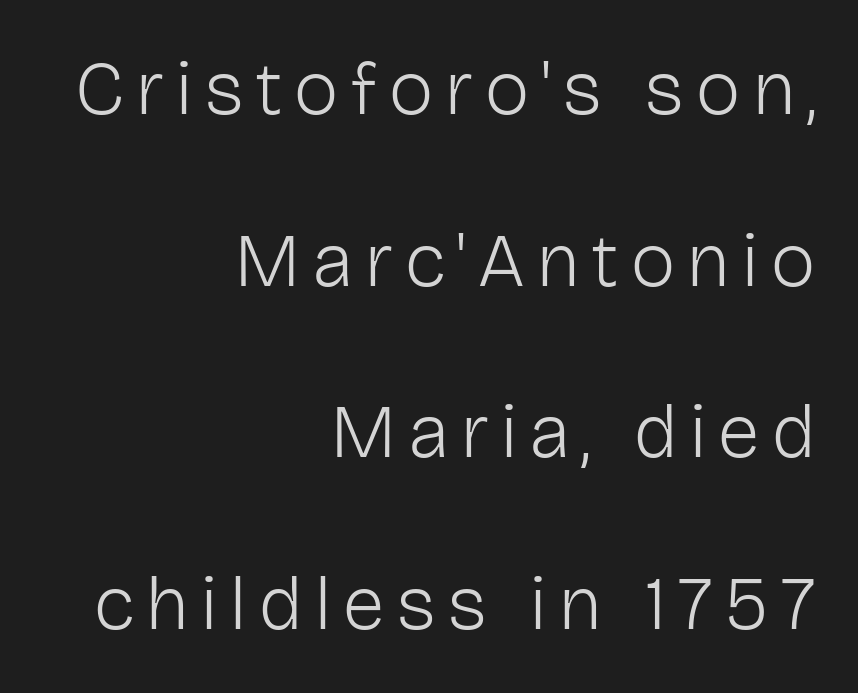
Q: Is the text bold? A: No.
Q: Is the text italic (slanted)? A: No, it is upright.
Q: Is the typeface a serif or a sans-serif typeface? A: Sans-serif.
Q: Is the text underlined? A: No.
Q: How is the paragraph aligned? A: Right-aligned.
Q: Is the spacing between lines tight, normal or loose? A: Loose.
Q: Width (condensed, normal, or wide)? A: Normal.
Q: Stroke contrast? A: Low.
Q: x-height? A: Medium.
Q: Monospaced? A: No.
